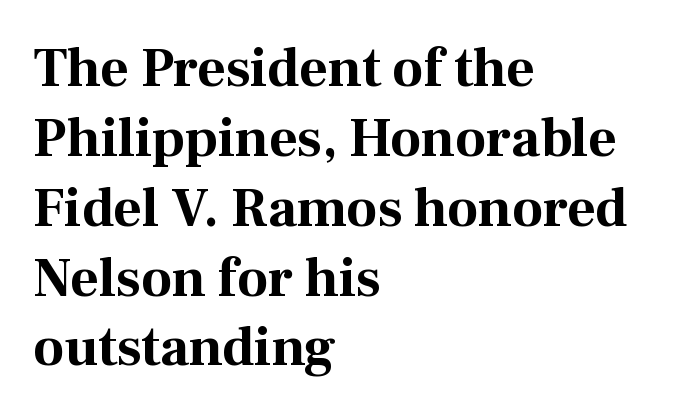
Each glyph is drawn with heavy, bold strokes. Compared with typical body copy, the letter spacing here is the same. The space beneath each line is pristine and unruled. A serif font was chosen for this passage.
